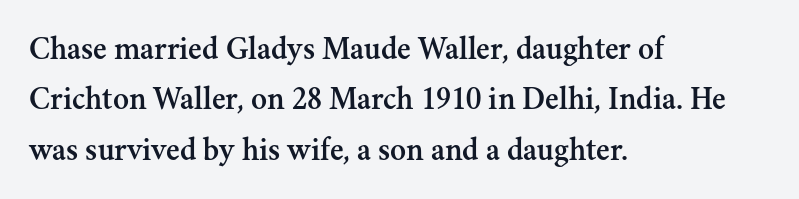
Q: Is the text italic (slanted)? A: No, it is upright.
Q: Is the typeface a serif or a sans-serif typeface? A: Serif.
Q: Is the text underlined? A: No.
Q: How is the paragraph aligned? A: Left-aligned.
Q: Is the spacing between letters normal or unusually wide? A: Normal.
Q: Is the spacing between lines tight, normal or loose? A: Normal.
Q: Width (condensed, normal, or wide)? A: Normal.
Q: Stroke contrast? A: Medium.
Q: x-height? A: Small.
Q: Monospaced? A: No.
